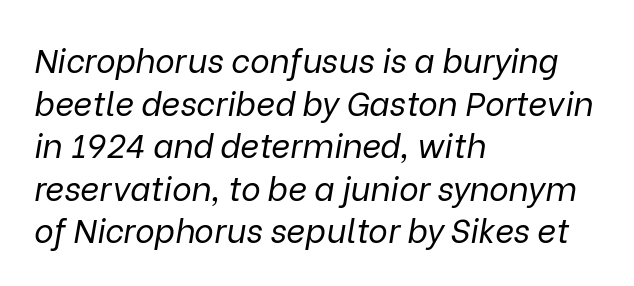
Q: Is the text bold? A: No.
Q: Is the text italic (slanted)? A: Yes, it leans right by about 9 degrees.
Q: Is the text underlined? A: No.
Q: How is the paragraph aligned? A: Left-aligned.
Q: Is the spacing between letters normal or unusually wide? A: Normal.
Q: Is the spacing between lines tight, normal or loose? A: Normal.
Q: Width (condensed, normal, or wide)? A: Normal.
Q: Stroke contrast? A: Low.
Q: x-height? A: Medium.
Q: Monospaced? A: No.
